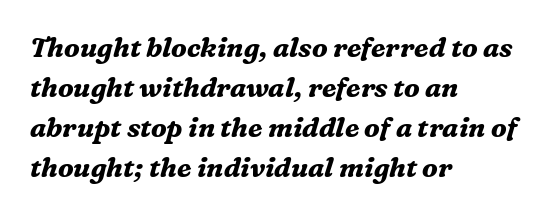
The image shows 27 px bold type, italic (leaning right); set left-aligned, normal line spacing (1.48x), normal letter spacing, not underlined.
